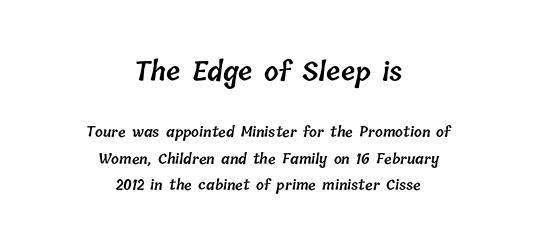
{"bold": "semi", "underline": "no", "align": "center", "line_spacing": "loose", "line_spacing_ratio": 1.9, "letter_spacing": "normal", "letter_spacing_em": 0.0, "larger_block": "first", "size_ratio": 1.86, "glyph_px": 26}
